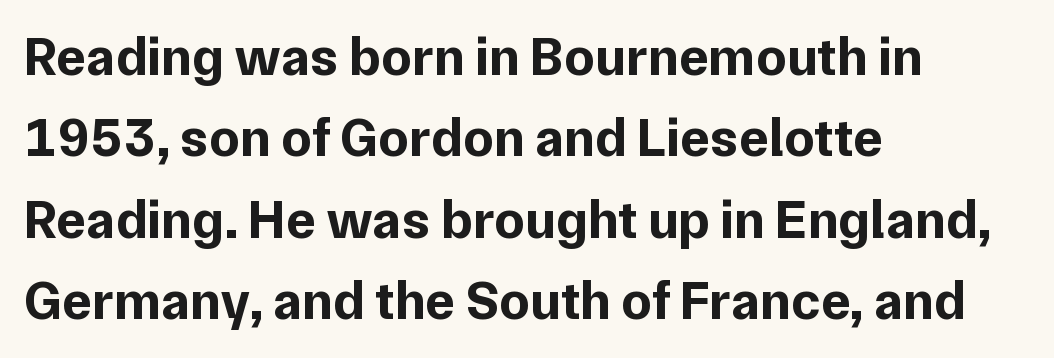
The image shows 55 px bold sans-serif type, upright; set left-aligned, normal line spacing (1.48x), normal letter spacing, not underlined; low stroke contrast and a medium x-height.
